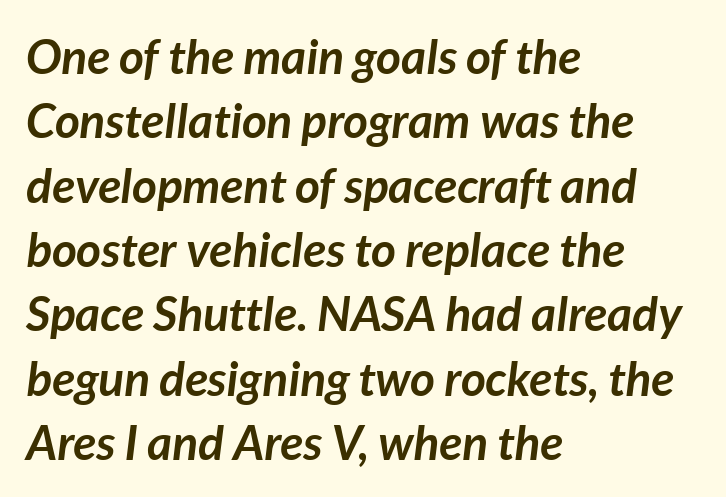
The image shows 48 px semibold type, italic (leaning right); set left-aligned, normal line spacing (1.34x), normal letter spacing, not underlined; low stroke contrast and a medium x-height.
